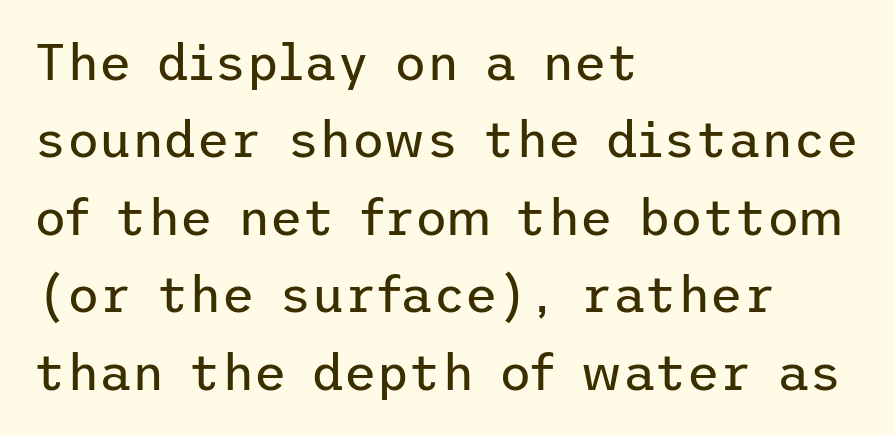
The type family on display is of the sans-serif kind. These lines keep a tight, regular rhythm from letter to letter. Lines of text with bare space underneath. The font sits on the lighter half of the weight spectrum, regular included. The ragged edge is on the right, which tells us the setting is flush left. Quick note: not italic, upright.
